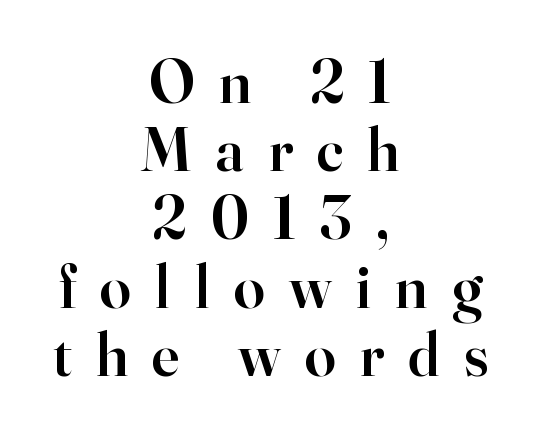
Each letter keeps its own natural width here, so spacing adapts to shape. Loose tracking; the words dissolve into strings of separated letters. Clear beneath every line of the passage. A student would call this center alignment; a typographer would say set centered. A fair bit of extra ink — the face is semibold, not bold. This sample uses a serif face.
